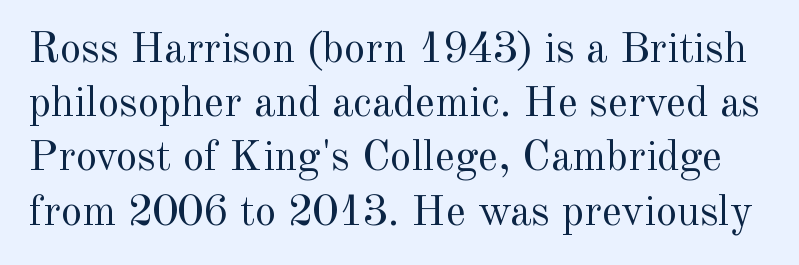
The image shows 43 px regular-weight serif type, upright; set normal line spacing (1.26x), normal letter spacing, not underlined; a small x-height.
